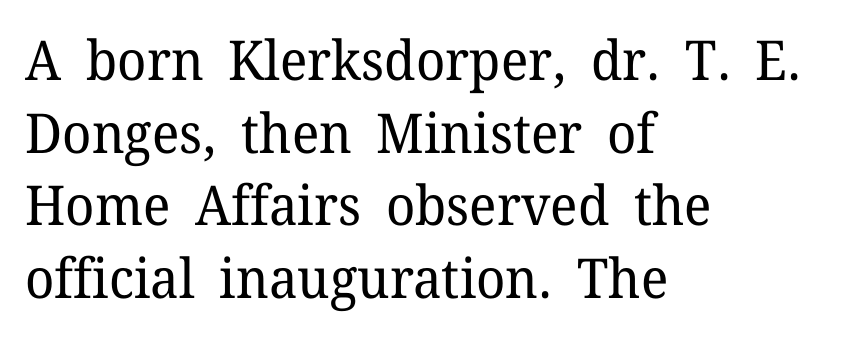
This sample keeps an unexceptional amount of space between lines. Regarding serifs, this sample has them. The foot of each line stays bare and open. The lettering holds an erect, upright posture throughout. Here the designer chose a conventional face with non-uniform glyph widths.
